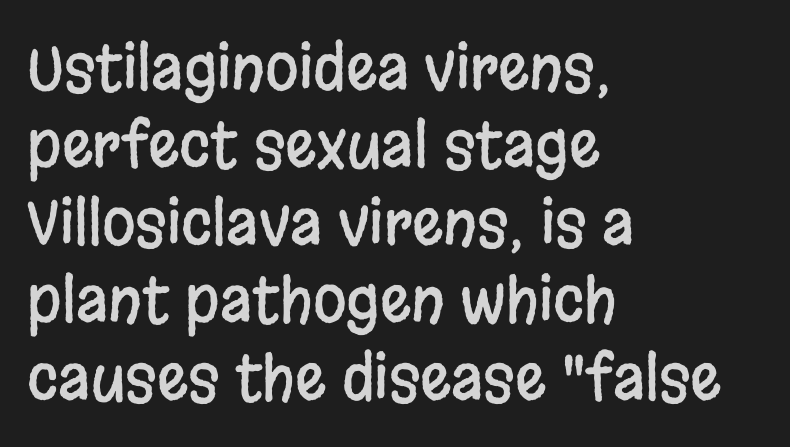
Each letter keeps its own natural width here, so spacing adapts to shape. The type is set solid horizontally, with unmodified tracking. A roman cut, with each character standing at attention. Serifs: no, the terminals of the letterforms are clean. The specimen omits any rule beneath the text block's lines.
